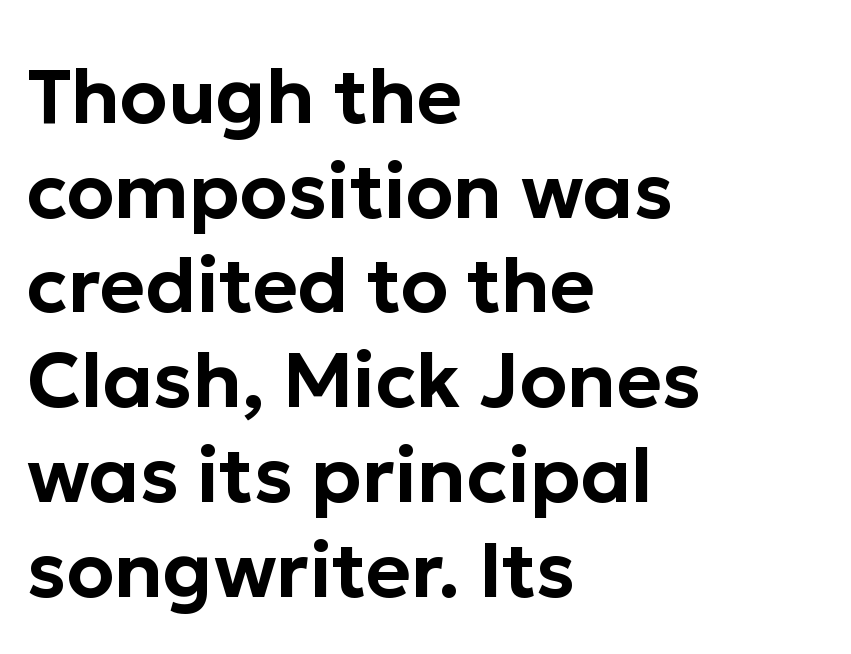
Q: Is the text italic (slanted)? A: No, it is upright.
Q: Is the typeface a serif or a sans-serif typeface? A: Sans-serif.
Q: Is the text underlined? A: No.
Q: How is the paragraph aligned? A: Left-aligned.
Q: Is the spacing between letters normal or unusually wide? A: Normal.
Q: Width (condensed, normal, or wide)? A: Normal.
Q: Stroke contrast? A: Low.
Q: x-height? A: Medium.
Q: Monospaced? A: No.
